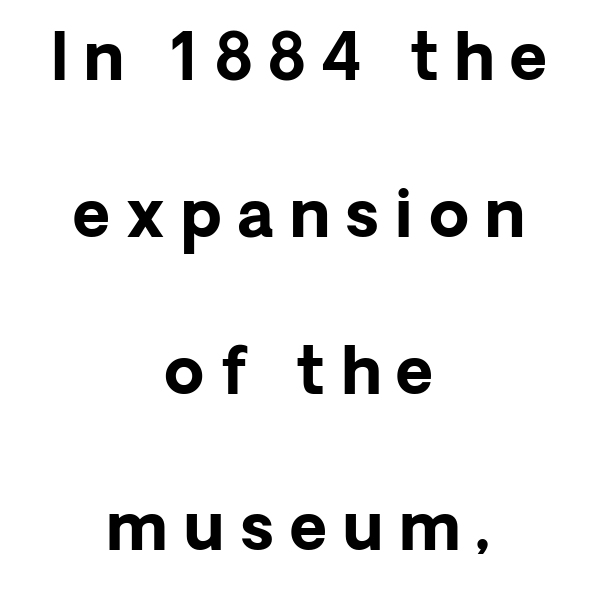
The image shows 64 px bold sans-serif type, upright; set centered, loose line spacing (2.45x), unusually wide letter spacing (+0.25 em), not underlined; low stroke contrast and a medium x-height.
